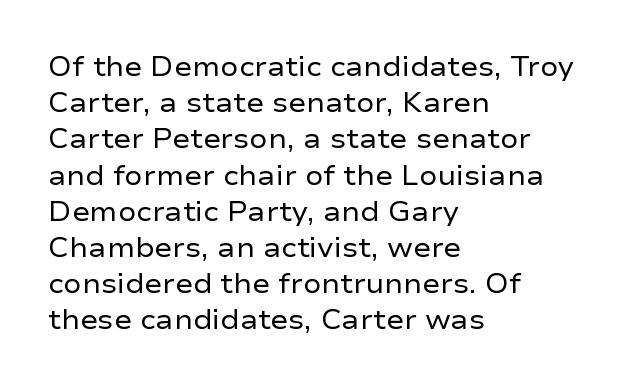
The strokes carry an ordinary text weight at most. Teacher's note: observe the even left margin — that is flush-left alignment. The lines sit at an ordinary, default distance from one another. Does extra space separate the letters? No, they use regular spacing. Posture: vertical. The specimen omits any rule beneath the text block's lines.
